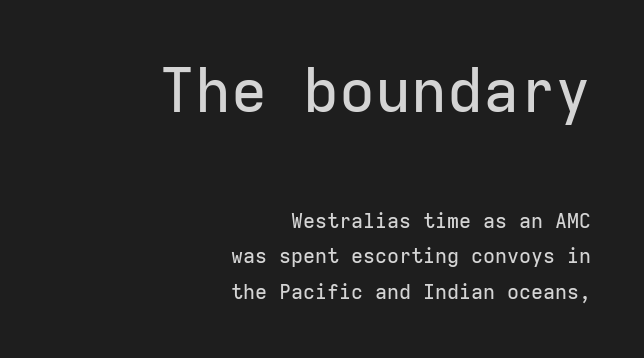
The image shows 60 px sans-serif type, upright, monospaced; set right-aligned, line spacing 1.78x, normal letter spacing, not underlined; the first (top) block is 3.0x larger; low stroke contrast and a medium x-height.
